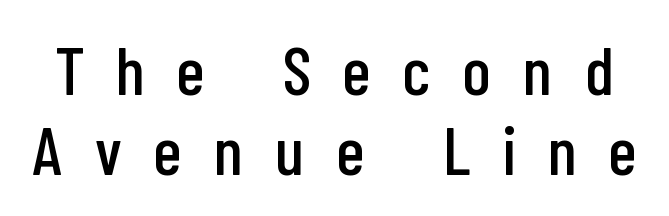
The rendering inserts visible extra space after every character. Proportional: the letters do not fall into vertical columns. A bare baseline throughout the passage. Examine the stroke ends and you'll find no serifs. If you drew a line through each stem, it would be perfectly vertical.
